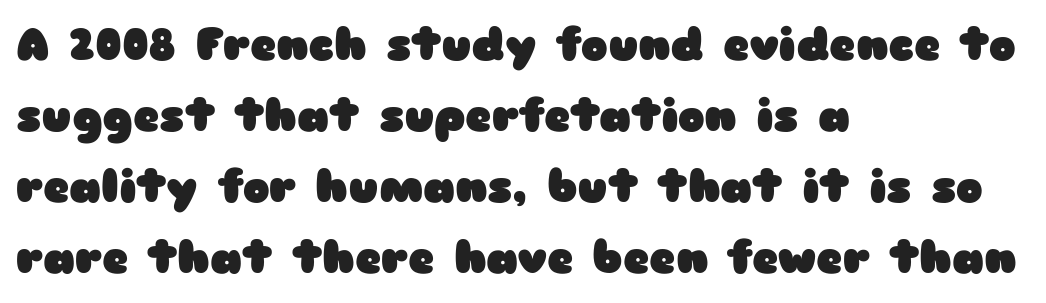
The letters are bold, with thick, heavy strokes. Serif or sans? Sans — the stroke terminals are bare. The letters advance in unequal steps, a hallmark of proportional type. Baseline-to-baseline distance is the conventional proportion of letter height. A student would call this left alignment; a typographer would say flush left, rag right. Nope, not italic — everything's standing straight.
